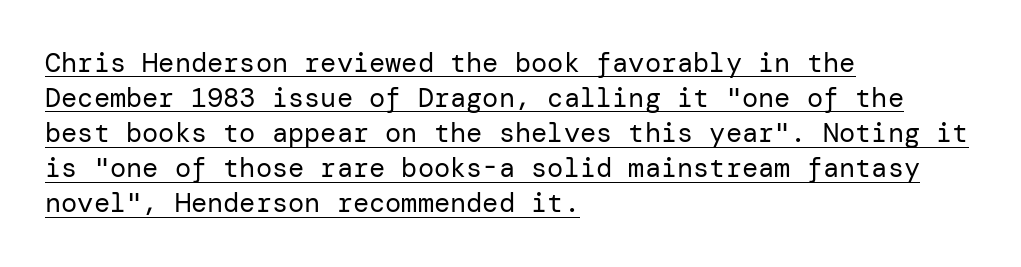
Teacher's note: observe the even left margin — that is flush-left alignment. Decoration check: the copy is underlined. The line-height multiplier appears to be the usual default. You could call the tracking neutral — neither tight nor loose. A light-to-regular cut is what we see here. A roman cut, with each character standing at attention.
